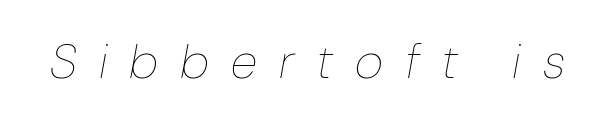
{"italic": "yes", "lean": "right", "slant_degrees": 10, "bold": "no", "weight": "thin", "width": "normal", "stroke_contrast": "low", "x_height": "medium", "monospaced": "no", "underline": "no", "letter_spacing": "wide", "letter_spacing_em": 0.45, "glyph_px": 49}
